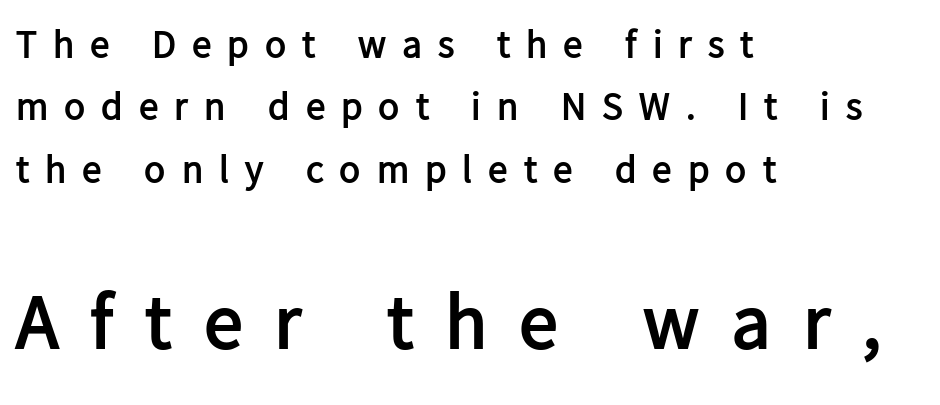
Q: Is the text bold? A: Yes.
Q: Is the text italic (slanted)? A: No, it is upright.
Q: Is the typeface a serif or a sans-serif typeface? A: Sans-serif.
Q: Is the text underlined? A: No.
Q: How is the paragraph aligned? A: Left-aligned.
Q: Is the spacing between letters normal or unusually wide? A: Unusually wide.
Q: Is the spacing between lines tight, normal or loose? A: Normal.
Q: Which block of text is set in a larger size, the first (top) or the second (bottom)? A: The second (bottom) one.
Q: Width (condensed, normal, or wide)? A: Normal.
Q: Stroke contrast? A: Low.
Q: x-height? A: Medium.
Q: Monospaced? A: No.
